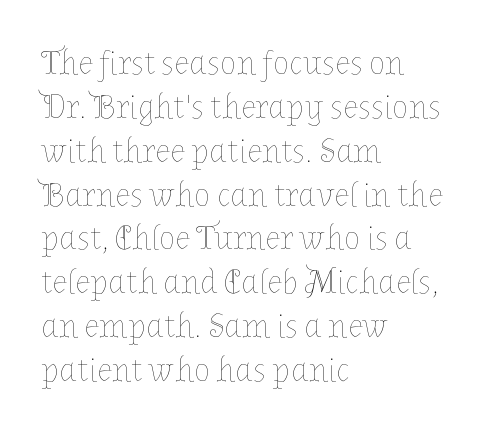
{"italic": "no", "bold": "no", "weight": "thin", "width": "normal", "stroke_contrast": "low", "x_height": "medium", "monospaced": "no", "underline": "no", "align": "left", "line_spacing": "normal", "line_spacing_ratio": 1.29, "letter_spacing": "normal", "letter_spacing_em": 0.0, "glyph_px": 34}
